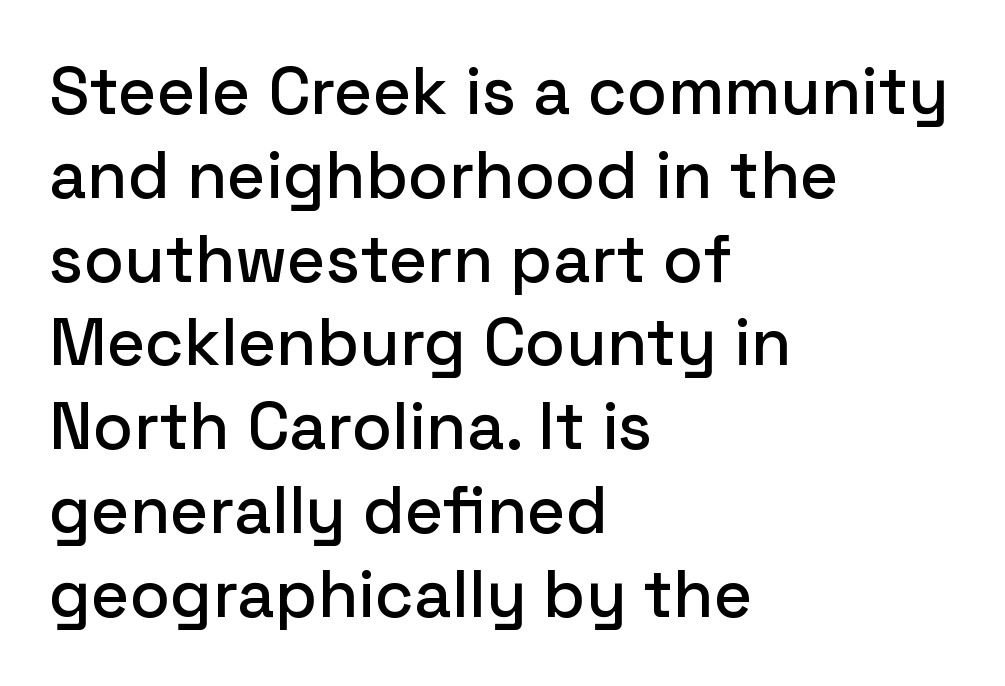
Note the varied advance widths — an 'i' is clearly narrower than an 'm'. Descenders hang freely into open space. The compositor pushed each line to the left boundary. Rows of type keep a routine distance in the vertical direction.
